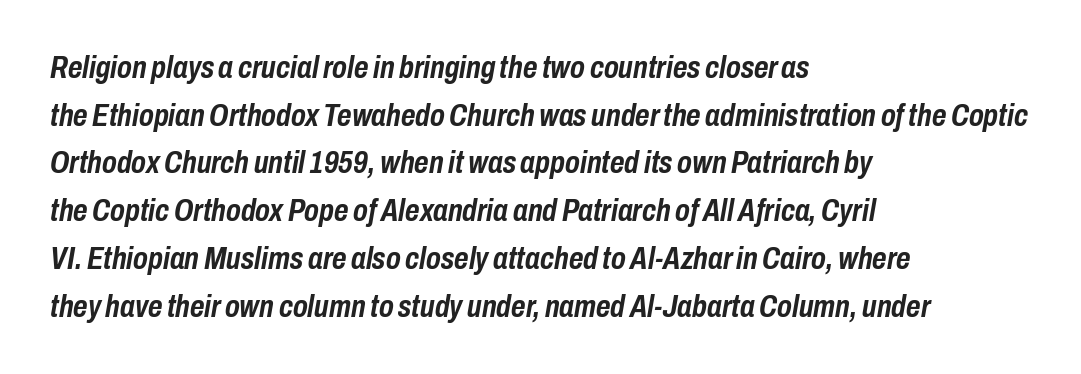
The image shows 31 px semibold, condensed type, italic (leaning right); set left-aligned, normal line spacing (1.54x), normal letter spacing, not underlined; low stroke contrast and a medium x-height.
